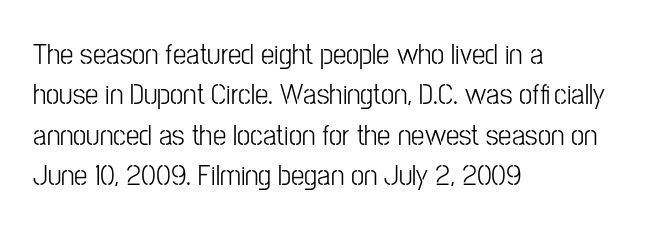
The image shows 30 px light, condensed sans-serif type, upright; set left-aligned, normal line spacing (1.35x), normal letter spacing, not underlined; low stroke contrast and a medium x-height.
